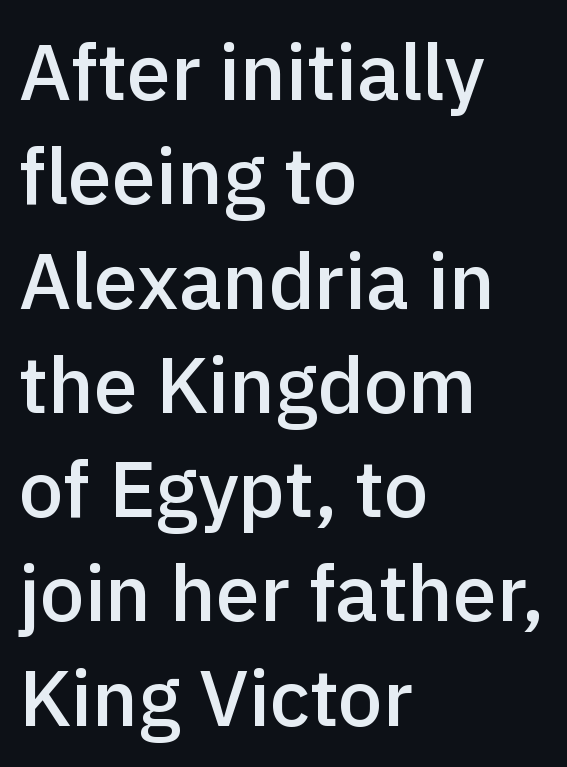
{"serif": "no", "italic": "no", "bold": "semi", "weight": "semibold", "width": "normal", "x_height": "medium", "monospaced": "no", "underline": "no", "align": "left", "line_spacing": "normal", "line_spacing_ratio": 1.32, "letter_spacing": "normal", "letter_spacing_em": 0.0, "glyph_px": 79}
